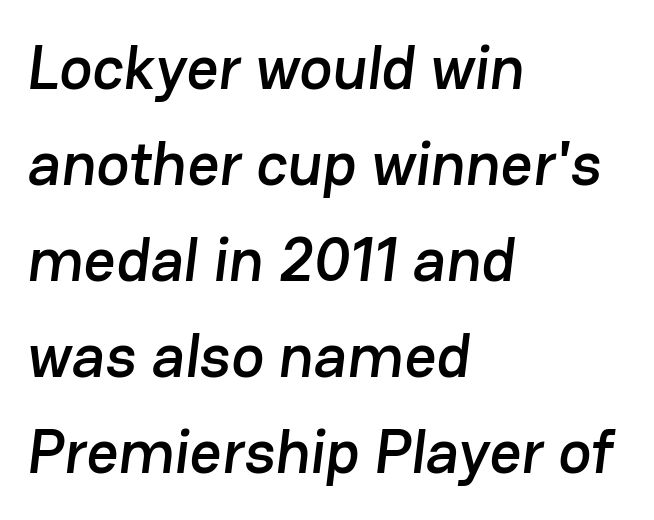
Q: Is the typeface a serif or a sans-serif typeface? A: Sans-serif.
Q: Is the text underlined? A: No.
Q: How is the paragraph aligned? A: Left-aligned.
Q: Is the spacing between letters normal or unusually wide? A: Normal.
Q: Is the spacing between lines tight, normal or loose? A: Normal.
Q: Width (condensed, normal, or wide)? A: Normal.
Q: Stroke contrast? A: Low.
Q: x-height? A: Medium.
Q: Monospaced? A: No.
